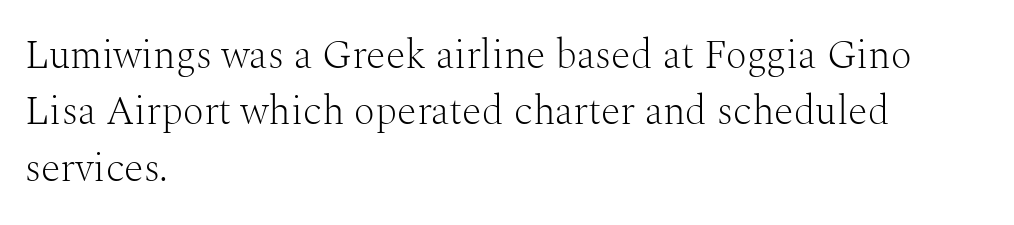
Ordinary non-slanted type is in use. How are the letters spaced? Ordinarily, with no added tracking. Letters have the restrained weight of plain body copy at most. Anything drawn beneath the words? Only blank space. The characters display serif detailing at their extremities.
